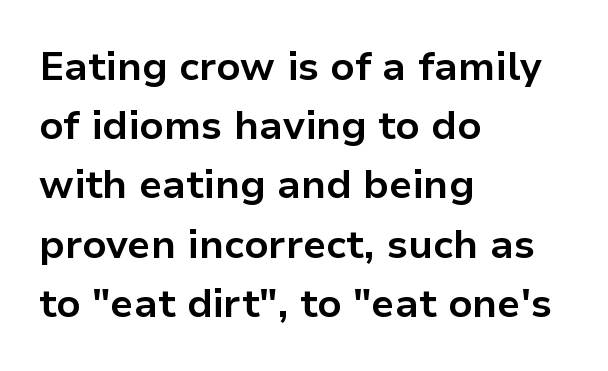
{"serif": "no", "italic": "no", "bold": "yes", "weight": "bold", "width": "normal", "stroke_contrast": "low", "x_height": "medium", "monospaced": "no", "underline": "no", "align": "left", "line_spacing": "normal", "line_spacing_ratio": 1.48, "letter_spacing": "normal", "letter_spacing_em": 0.0, "glyph_px": 40}
